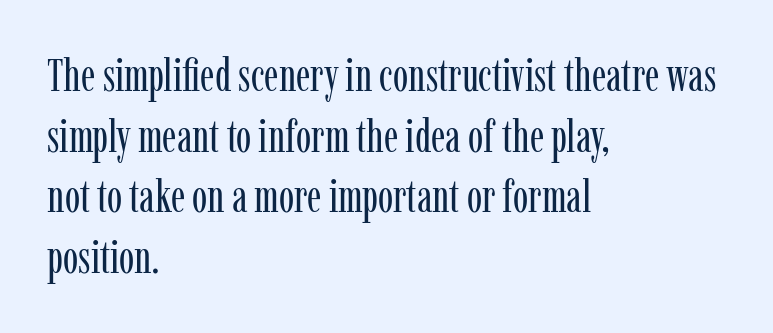
Q: Is the text bold? A: No.
Q: Is the text italic (slanted)? A: No, it is upright.
Q: Is the typeface a serif or a sans-serif typeface? A: Serif.
Q: Is the text underlined? A: No.
Q: How is the paragraph aligned? A: Left-aligned.
Q: Is the spacing between letters normal or unusually wide? A: Normal.
Q: Is the spacing between lines tight, normal or loose? A: Normal.
Q: Width (condensed, normal, or wide)? A: Condensed.
Q: Stroke contrast? A: Low.
Q: x-height? A: Medium.
Q: Monospaced? A: No.
